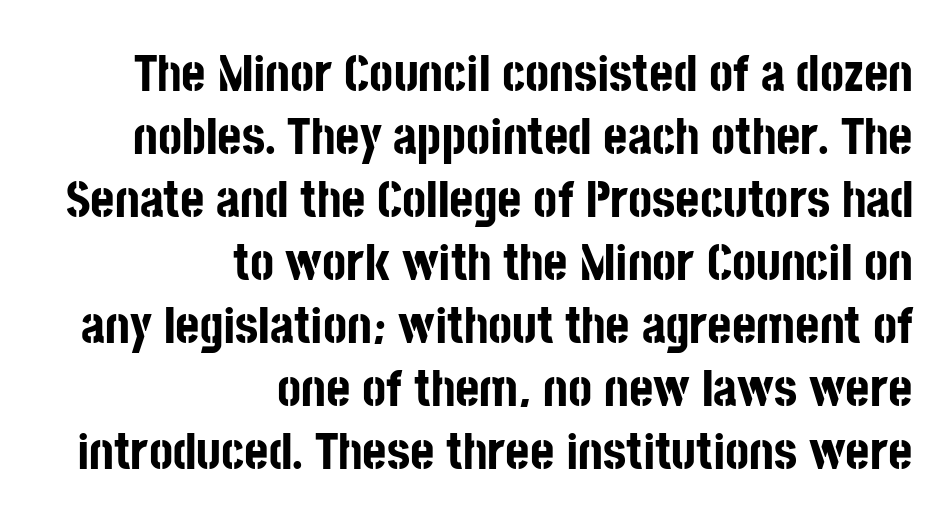
The strip under each line holds only bare page. In terms of letterspacing, this is plain default setting. If you drew a ruler down the right edge, every line would touch it. This sample has the flowing, uneven cadence of proportional lettering.
